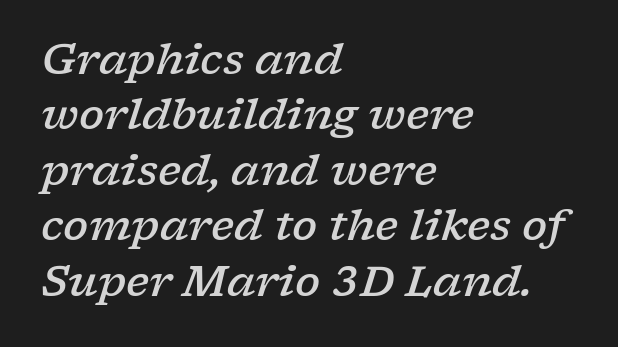
Q: Is the text bold? A: Semi-bold.
Q: Is the text italic (slanted)? A: Yes, it leans right by about 17 degrees.
Q: Is the typeface a serif or a sans-serif typeface? A: Serif.
Q: Is the text underlined? A: No.
Q: How is the paragraph aligned? A: Left-aligned.
Q: Is the spacing between letters normal or unusually wide? A: Normal.
Q: Is the spacing between lines tight, normal or loose? A: Normal.
Q: Width (condensed, normal, or wide)? A: Wide.
Q: Stroke contrast? A: Low.
Q: x-height? A: Medium.
Q: Monospaced? A: No.
